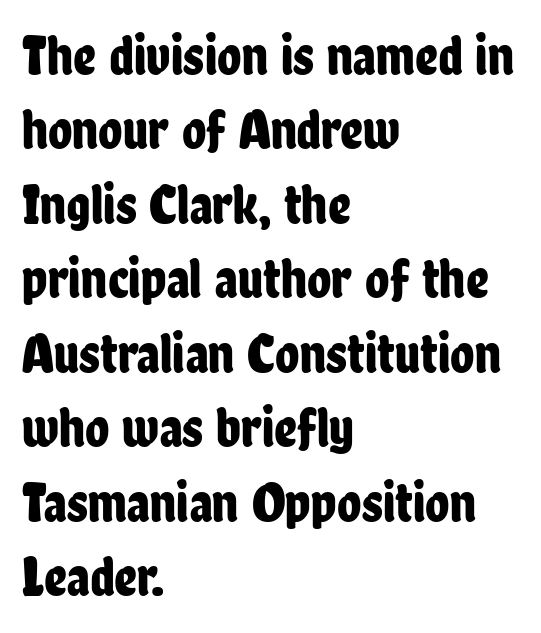
The image shows 56 px condensed sans-serif type, upright; set left-aligned, normal line spacing (1.33x), normal letter spacing, not underlined; low stroke contrast and a medium x-height.
